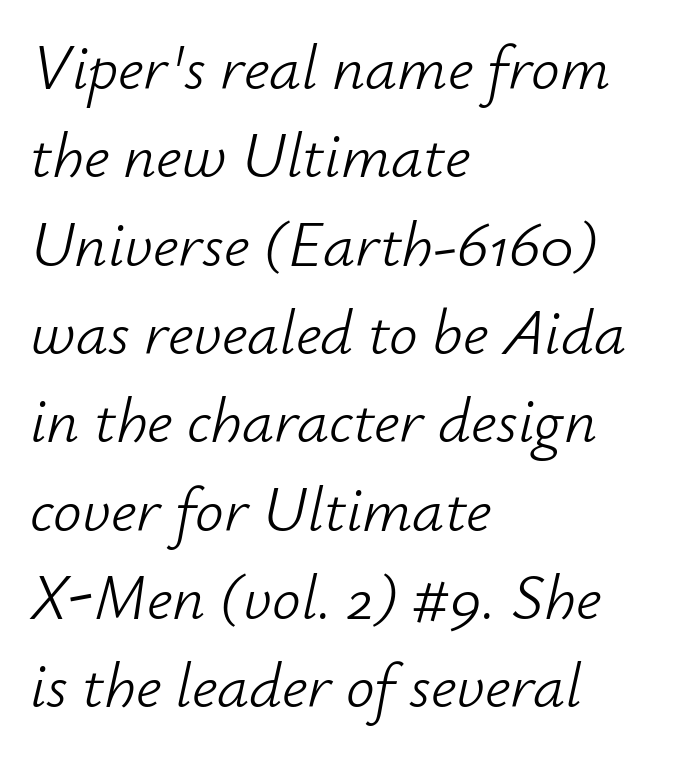
The image shows 64 px light type, italic (leaning right); set left-aligned, normal line spacing (1.38x), normal letter spacing, not underlined; low stroke contrast and a small x-height.
